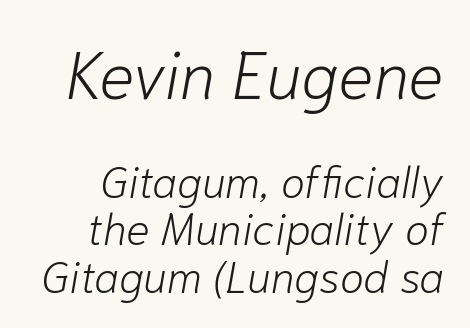
The image shows 66 px light type, italic (leaning right); set tight line spacing (1.07x), normal letter spacing, not underlined; the first (top) block is 1.5x larger; low stroke contrast and a medium x-height.
